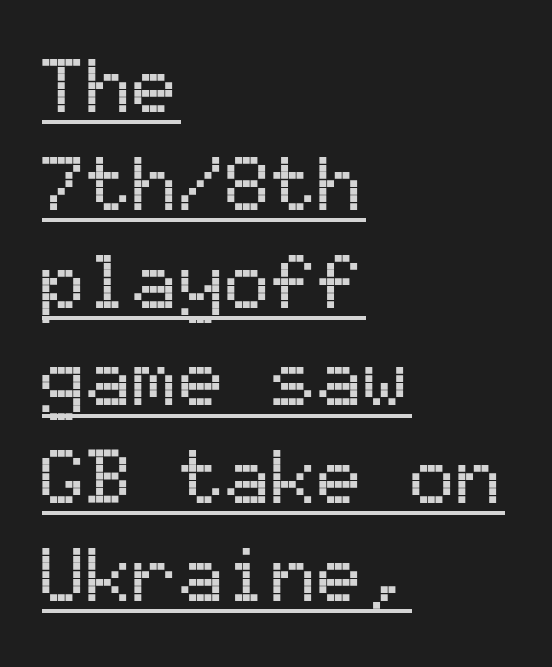
Q: Is the text italic (slanted)? A: No, it is upright.
Q: Is the typeface a serif or a sans-serif typeface? A: Sans-serif.
Q: Is the text underlined? A: Yes.
Q: How is the paragraph aligned? A: Left-aligned.
Q: Is the spacing between letters normal or unusually wide? A: Normal.
Q: Is the spacing between lines tight, normal or loose? A: Normal.
Q: Width (condensed, normal, or wide)? A: Normal.
Q: Stroke contrast? A: Medium.
Q: x-height? A: Medium.
Q: Monospaced? A: Yes.
